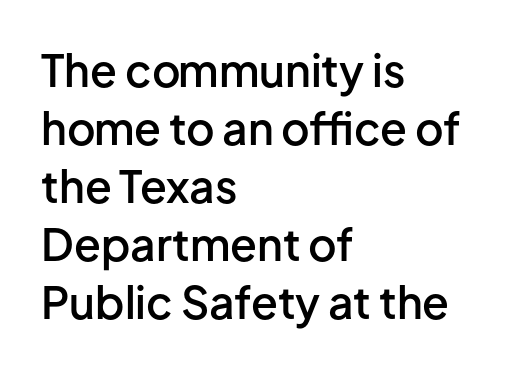
The image shows 44 px semibold sans-serif type, upright; set left-aligned, normal line spacing (1.32x), normal letter spacing, not underlined; low stroke contrast and a medium x-height.
